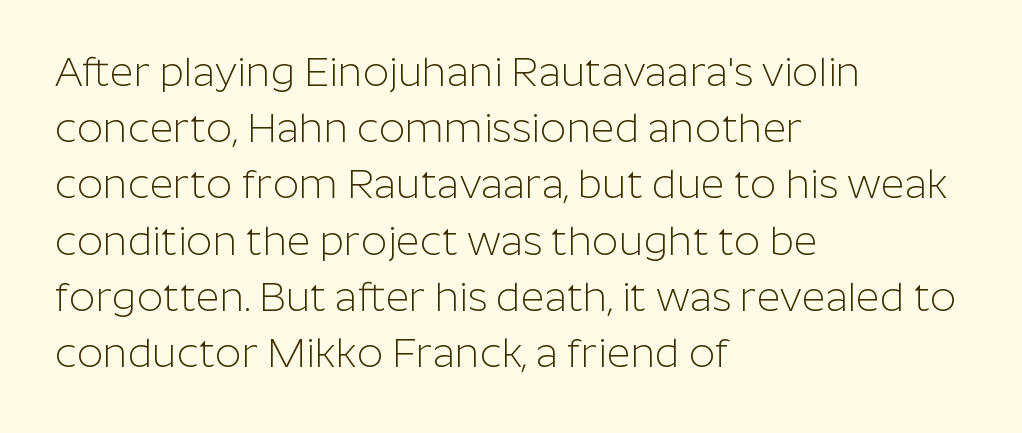
Q: Is the text bold? A: No.
Q: Is the text italic (slanted)? A: No, it is upright.
Q: Is the typeface a serif or a sans-serif typeface? A: Sans-serif.
Q: Is the text underlined? A: No.
Q: How is the paragraph aligned? A: Left-aligned.
Q: Is the spacing between letters normal or unusually wide? A: Normal.
Q: Is the spacing between lines tight, normal or loose? A: Normal.
Q: Width (condensed, normal, or wide)? A: Normal.
Q: Stroke contrast? A: Low.
Q: x-height? A: Medium.
Q: Monospaced? A: No.
